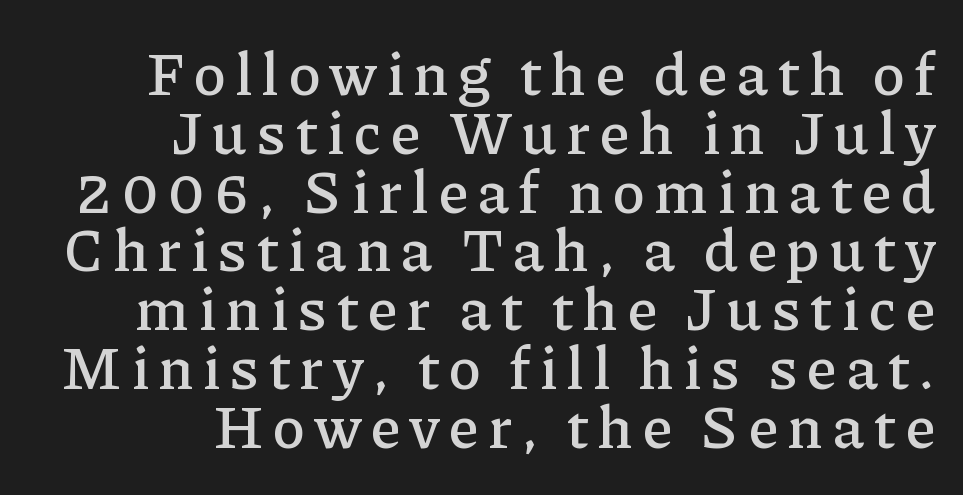
Q: Is the text italic (slanted)? A: No, it is upright.
Q: Is the typeface a serif or a sans-serif typeface? A: Serif.
Q: Is the text underlined? A: No.
Q: How is the paragraph aligned? A: Right-aligned.
Q: Is the spacing between lines tight, normal or loose? A: Tight.
Q: Width (condensed, normal, or wide)? A: Normal.
Q: Stroke contrast? A: Low.
Q: x-height? A: Medium.
Q: Monospaced? A: No.
